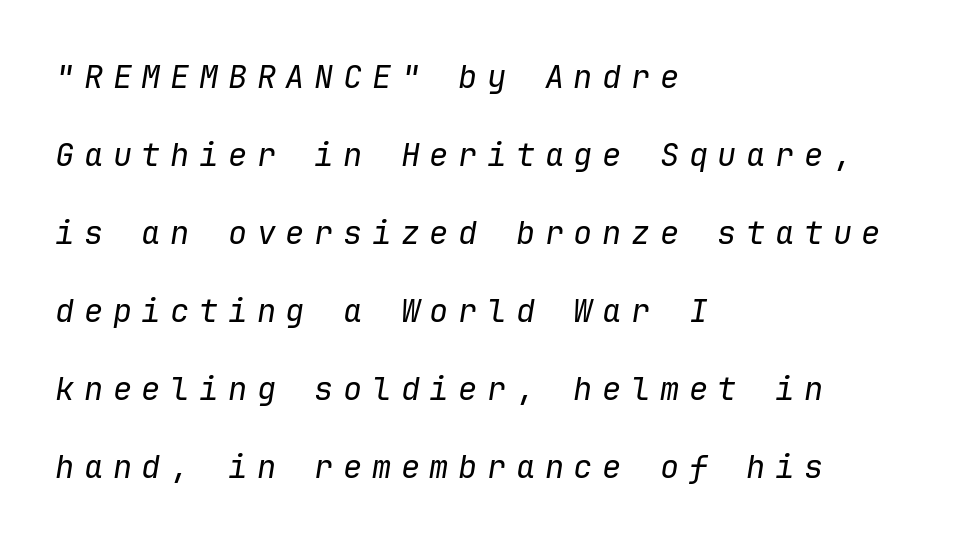
Q: Is the text bold? A: No.
Q: Is the text italic (slanted)? A: Yes, it leans right by about 9 degrees.
Q: Is the text underlined? A: No.
Q: How is the paragraph aligned? A: Left-aligned.
Q: Is the spacing between letters normal or unusually wide? A: Unusually wide.
Q: Is the spacing between lines tight, normal or loose? A: Loose.
Q: Width (condensed, normal, or wide)? A: Normal.
Q: Stroke contrast? A: Low.
Q: x-height? A: Medium.
Q: Monospaced? A: Yes.
